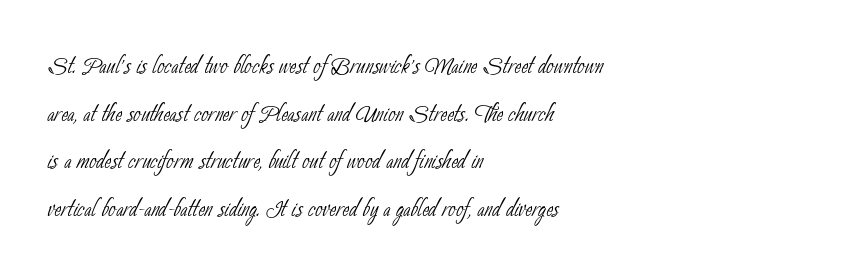
The image shows 32 px thin, condensed sans-serif type; set left-aligned, normal line spacing (1.49x), normal letter spacing, not underlined; low stroke contrast and a small x-height.
